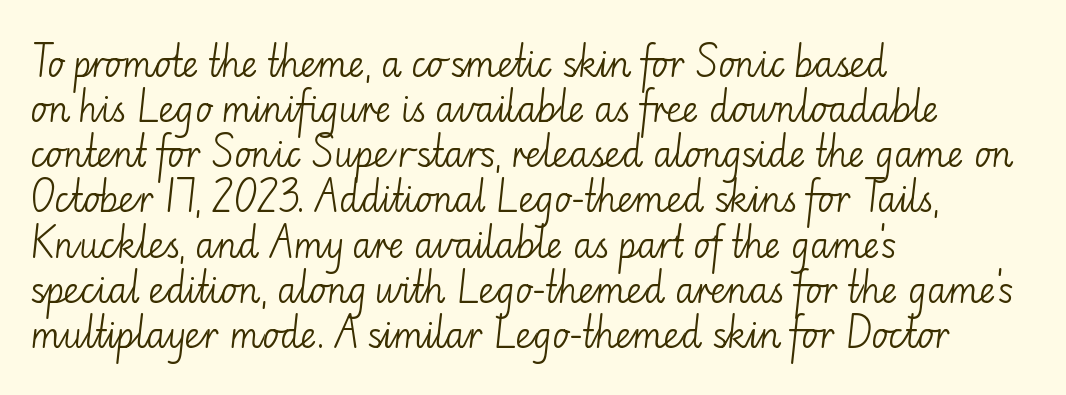
{"serif": "no", "bold": "no", "weight": "light", "width": "normal", "stroke_contrast": "low", "x_height": "small", "monospaced": "no", "underline": "no", "align": "left", "line_spacing": "normal", "line_spacing_ratio": 1.29, "letter_spacing": "normal", "letter_spacing_em": 0.0, "glyph_px": 35}
